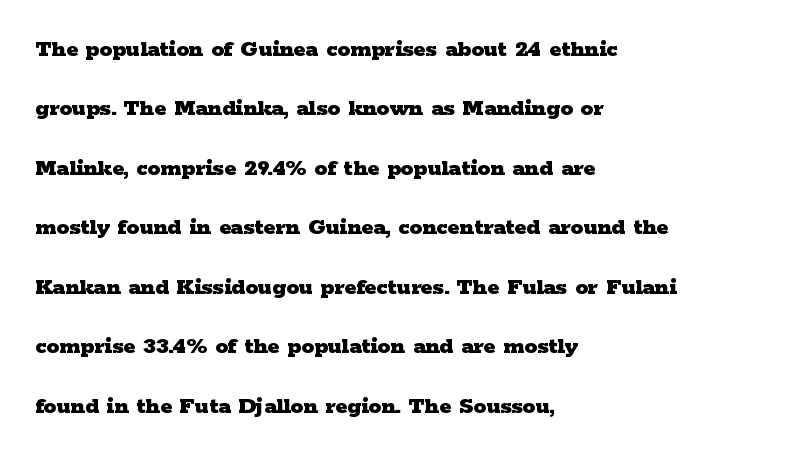
The image shows 25 px bold type, upright; set left-aligned, loose line spacing (2.38x), normal letter spacing, not underlined.
